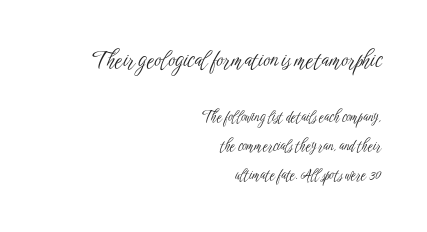
Whoever set this chose breathing room over compactness in the vertical rhythm. Each stroke keeps to a modest, everyday thickness or less. The lines are quadded right. Here the glyphs are tracked normally, forming tight word shapes. Any mark beneath the type? The region is blank.
